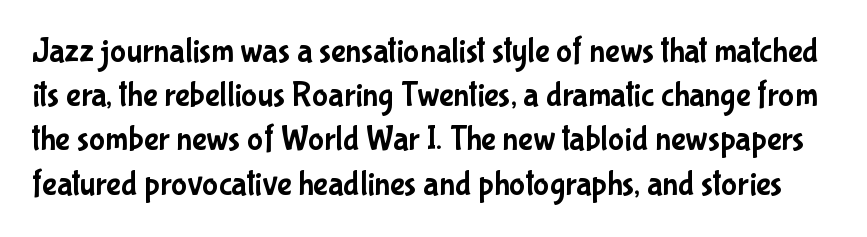
Q: Is the text italic (slanted)? A: No, it is upright.
Q: Is the typeface a serif or a sans-serif typeface? A: Sans-serif.
Q: Is the text underlined? A: No.
Q: Is the spacing between letters normal or unusually wide? A: Normal.
Q: Is the spacing between lines tight, normal or loose? A: Normal.
Q: Width (condensed, normal, or wide)? A: Condensed.
Q: Stroke contrast? A: Low.
Q: x-height? A: Medium.
Q: Monospaced? A: No.
